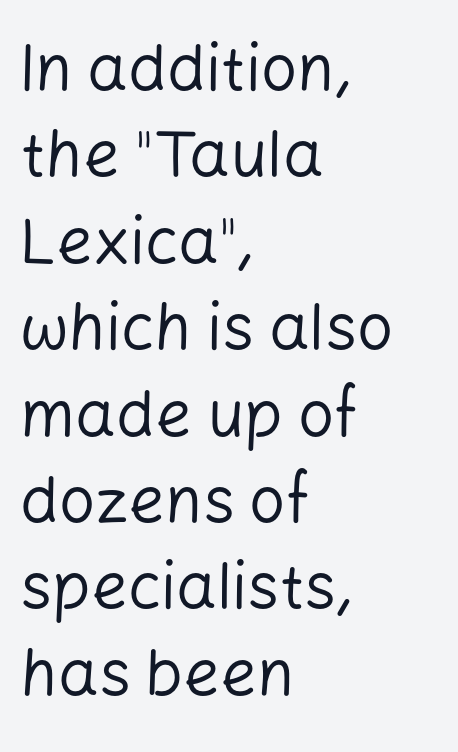
Q: Is the text bold? A: No.
Q: Is the text italic (slanted)? A: No, it is upright.
Q: Is the typeface a serif or a sans-serif typeface? A: Sans-serif.
Q: Is the text underlined? A: No.
Q: How is the paragraph aligned? A: Left-aligned.
Q: Is the spacing between letters normal or unusually wide? A: Normal.
Q: Is the spacing between lines tight, normal or loose? A: Normal.
Q: Width (condensed, normal, or wide)? A: Normal.
Q: Stroke contrast? A: Low.
Q: x-height? A: Medium.
Q: Monospaced? A: No.
